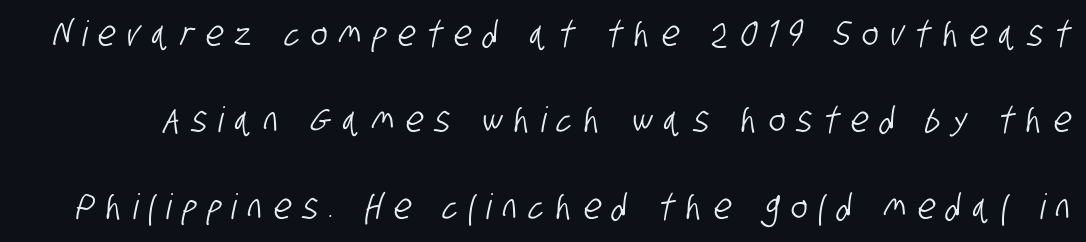
The image shows 35 px condensed sans-serif type; set loose line spacing (2.47x), unusually wide letter spacing (+0.33 em), not underlined; low stroke contrast and a large x-height.
